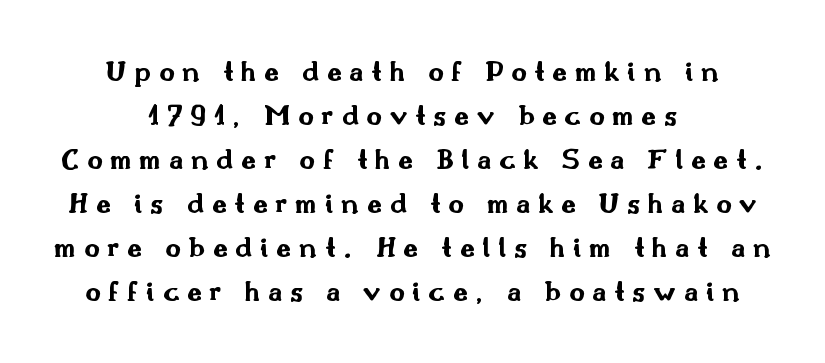
The line-height multiplier appears to be the usual default. Look at the bottom of the vertical strokes: they stop flat, with no serifs. The text block is weighted toward neither margin, spreading evenly from the middle. This rendering features lettering with no underline.
